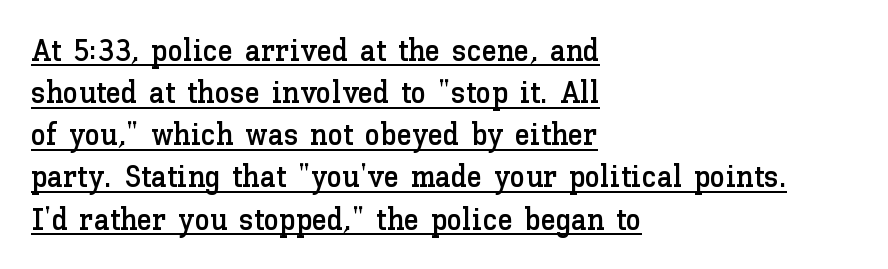
The sample's only ornament is a line tracing under the words. One glance says typical: line gaps are just what's usual. No italicization has been applied; the sample stays upright. What stands out about the letter spacing? Nothing — it is the standard amount.
